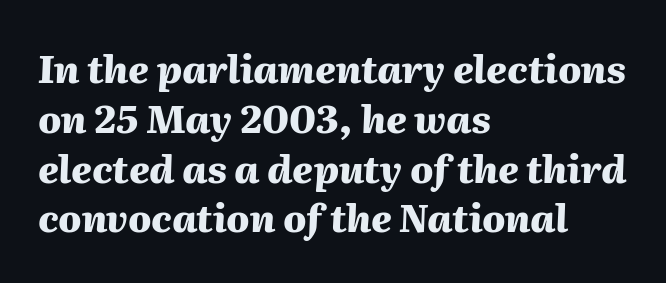
Each glyph is drawn with heavy, bold strokes. Successive baselines arrive at the customary interval. The axis of the letterforms is tilted away from vertical. The passage shown is typed in a proportional face where columns would drift. Plain, unruled lines of type.
